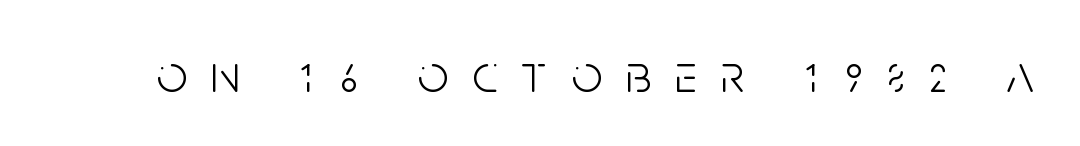
Q: Is the text bold? A: No.
Q: Is the text italic (slanted)? A: No, it is upright.
Q: Is the typeface a serif or a sans-serif typeface? A: Sans-serif.
Q: Is the text underlined? A: No.
Q: Is the spacing between letters normal or unusually wide? A: Unusually wide.
Q: Width (condensed, normal, or wide)? A: Condensed.
Q: Stroke contrast? A: Low.
Q: x-height? A: Large.
Q: Monospaced? A: No.
